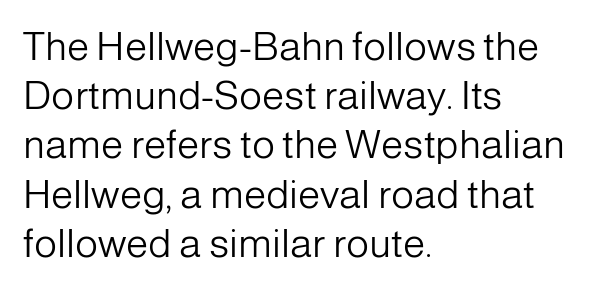
Q: Is the text bold? A: No.
Q: Is the text italic (slanted)? A: No, it is upright.
Q: Is the typeface a serif or a sans-serif typeface? A: Sans-serif.
Q: Is the text underlined? A: No.
Q: How is the paragraph aligned? A: Left-aligned.
Q: Is the spacing between letters normal or unusually wide? A: Normal.
Q: Width (condensed, normal, or wide)? A: Normal.
Q: Stroke contrast? A: Low.
Q: x-height? A: Medium.
Q: Monospaced? A: No.
